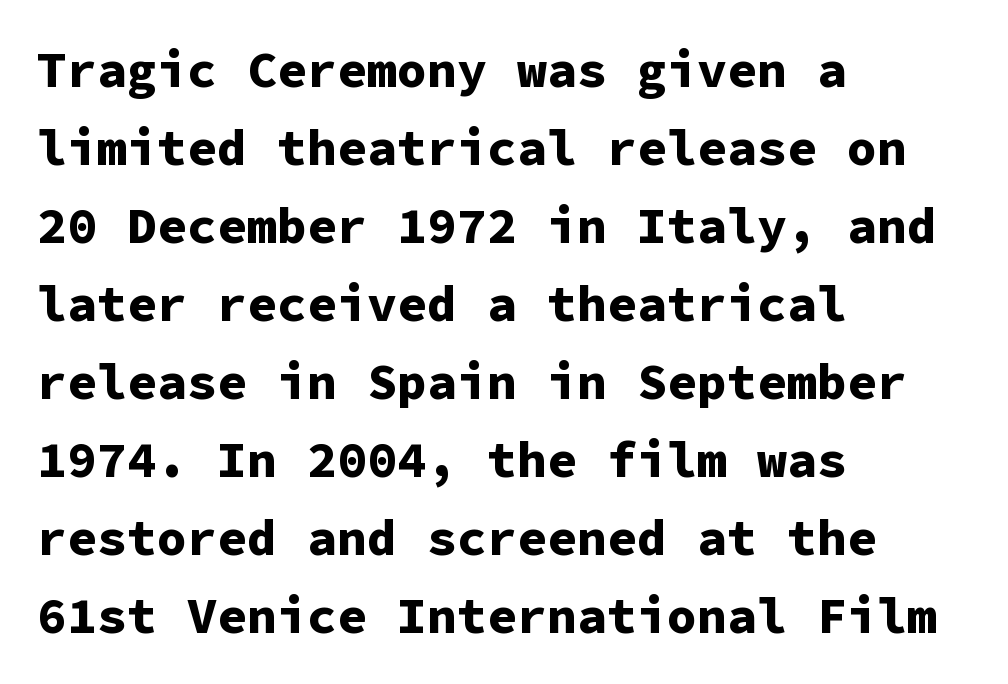
The image shows 50 px bold sans-serif type, upright, monospaced; set left-aligned, normal line spacing (1.56x), normal letter spacing, not underlined; low stroke contrast and a medium x-height.
